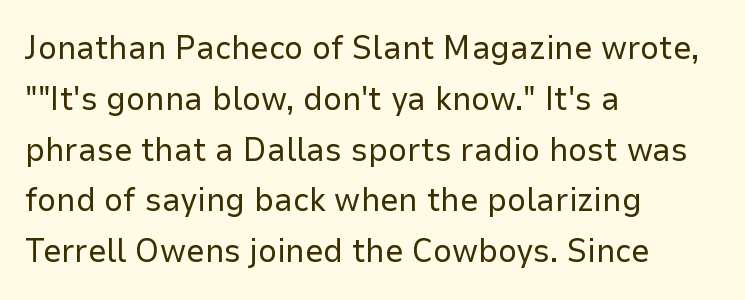
The image shows 33 px regular-weight sans-serif type, upright; set left-aligned, normal line spacing (1.54x), normal letter spacing, not underlined; low stroke contrast and a medium x-height.
